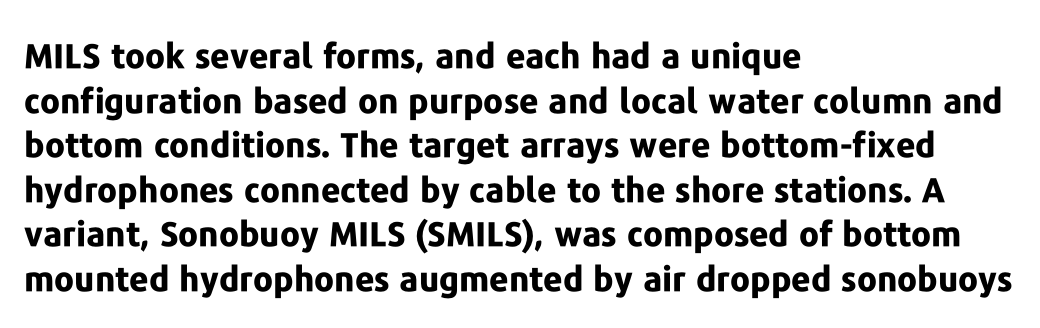
{"serif": "no", "italic": "no", "bold": "yes", "weight": "bold", "width": "normal", "stroke_contrast": "low", "x_height": "medium", "monospaced": "no", "underline": "no", "align": "left", "line_spacing": "normal", "line_spacing_ratio": 1.31, "letter_spacing": "normal", "letter_spacing_em": 0.0, "glyph_px": 34}
